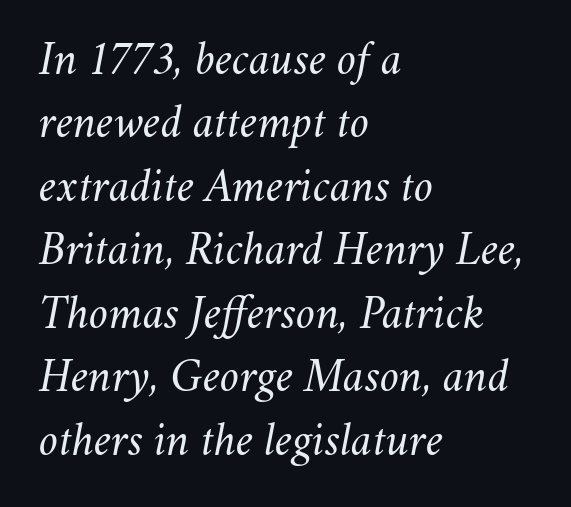
The image shows 47 px regular-weight type, italic (leaning right); set left-aligned, normal line spacing (1.35x), normal letter spacing, not underlined; medium stroke contrast and a small x-height.
